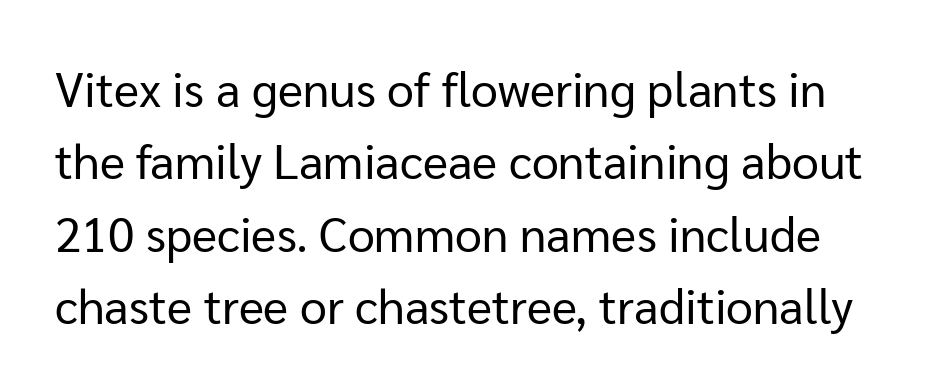
The image shows 48 px regular-weight sans-serif type, upright; set normal line spacing (1.51x), normal letter spacing, not underlined; low stroke contrast and a medium x-height.
